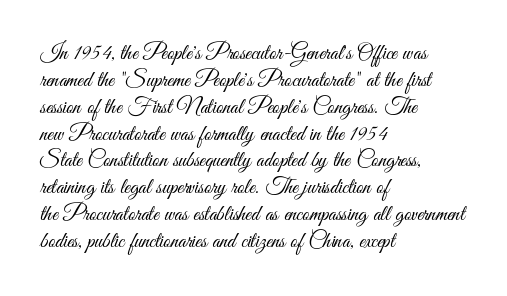
The image shows 22 px text type; set left-aligned, line spacing 1.22x, normal letter spacing, not underlined.
